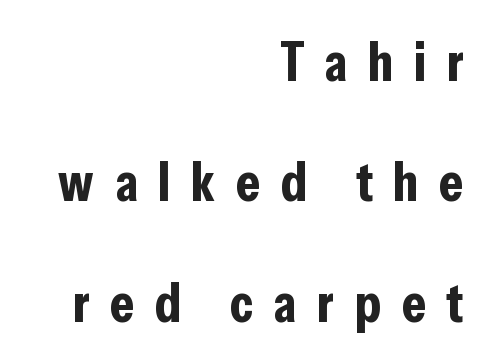
{"serif": "no", "italic": "no", "bold": "yes", "weight": "bold", "width": "condensed", "stroke_contrast": "low", "x_height": "medium", "monospaced": "no", "underline": "no", "align": "right", "line_spacing": "loose", "line_spacing_ratio": 2.15, "letter_spacing": "wide", "letter_spacing_em": 0.36, "glyph_px": 56}
